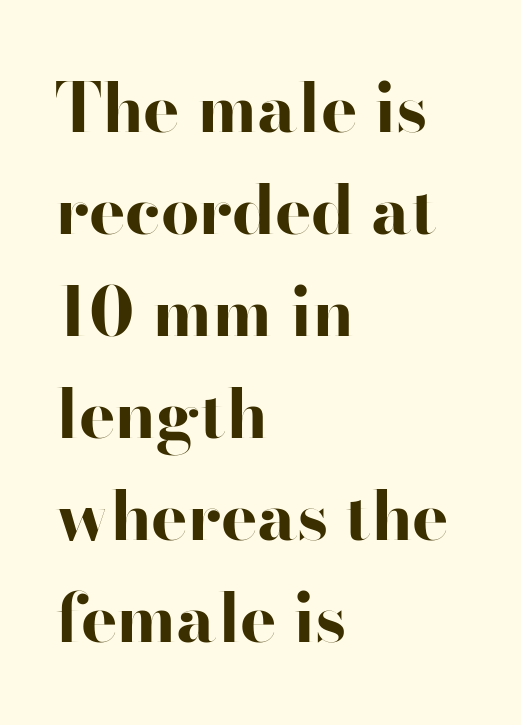
The image shows 68 px bold, wide sans-serif type, upright; set left-aligned, normal line spacing (1.5x), normal letter spacing, not underlined; high stroke contrast and a small x-height.
